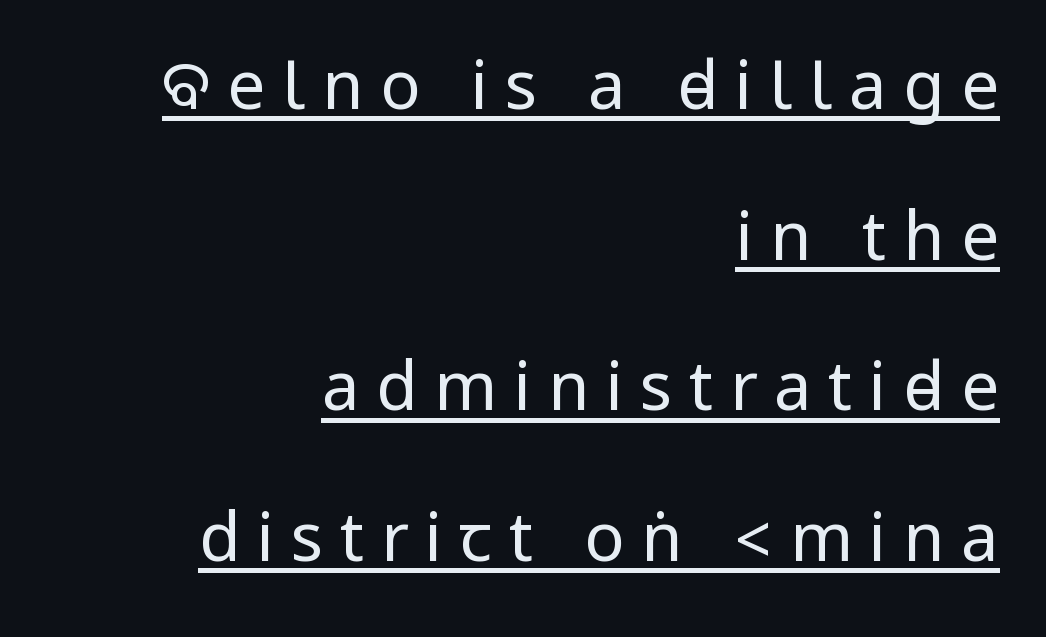
Layout note: lines flush right. Ink coverage per letter is moderate at most. Does the leading feel generous? Absolutely, it's lavish. Upright lettering throughout. The specimen includes a rule beneath the text block's lines.
